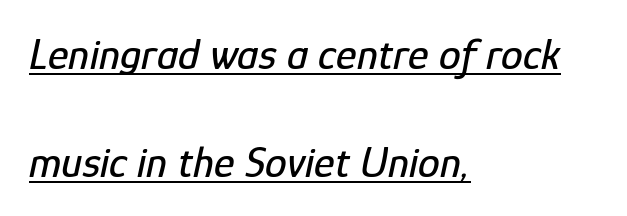
Words appear dense and cohesive because spacing is normal. The specimen includes a rule beneath the text block's lines. The lettering tilts uniformly, giving the passage an italic look. Leading: increased. Every row of glyphs begins at an identical x-position on the left. Note the varied advance widths — an 'i' is clearly narrower than an 'm'.
